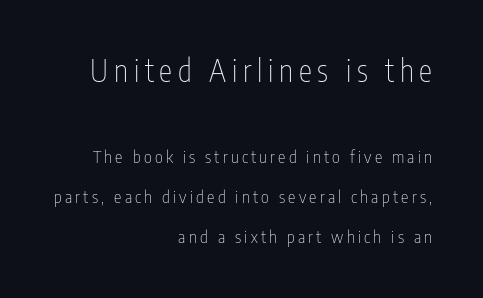
Q: Is the text bold? A: No.
Q: Is the text italic (slanted)? A: No, it is upright.
Q: Is the typeface a serif or a sans-serif typeface? A: Sans-serif.
Q: Is the text underlined? A: No.
Q: How is the paragraph aligned? A: Right-aligned.
Q: Is the spacing between lines tight, normal or loose? A: Loose.
Q: Which block of text is set in a larger size, the first (top) or the second (bottom)? A: The first (top) one.
Q: Width (condensed, normal, or wide)? A: Condensed.
Q: Stroke contrast? A: Low.
Q: x-height? A: Medium.
Q: Monospaced? A: No.
